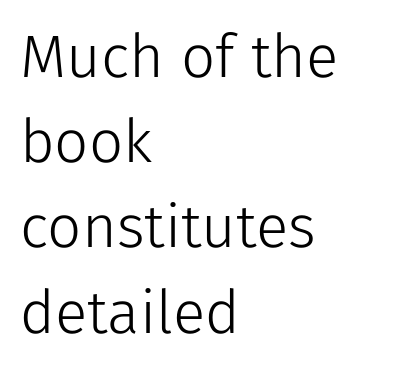
{"serif": "no", "italic": "no", "bold": "no", "weight": "light", "width": "normal", "stroke_contrast": "low", "x_height": "medium", "monospaced": "no", "underline": "no", "align": "left", "line_spacing": "normal", "line_spacing_ratio": 1.42, "letter_spacing": "normal", "letter_spacing_em": 0.0, "glyph_px": 60}
